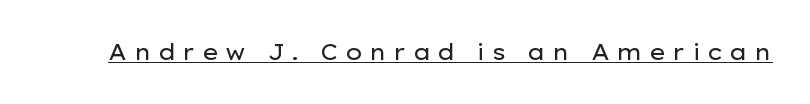
{"italic": "no", "bold": "no", "underline": "yes", "letter_spacing": "wide", "letter_spacing_em": 0.28, "glyph_px": 22}
